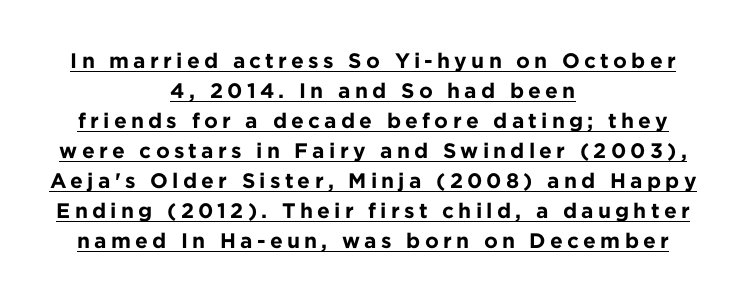
The image shows 21 px bold type, upright; set centered, normal line spacing (1.43x), unusually wide letter spacing (+0.2 em), underlined.
